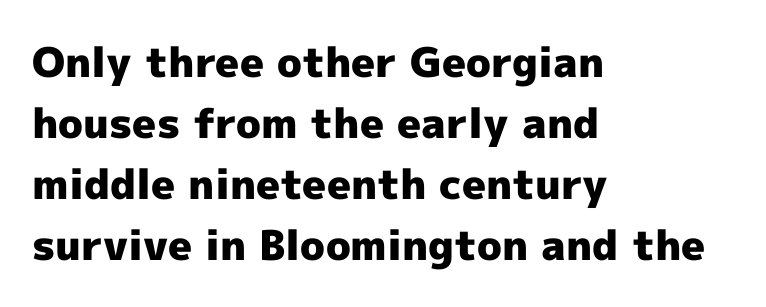
The image shows 41 px heavy sans-serif type, upright; set left-aligned, normal line spacing (1.49x), normal letter spacing, not underlined; a medium x-height.
